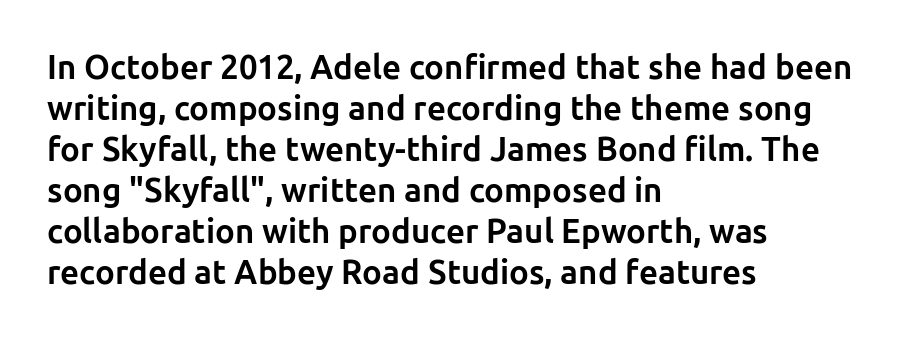
The passage shown is not underscored anywhere. Emphasis by weight is at full strength: bold. Glyph-to-glyph distance matches everyday printed text. Here the designer chose a conventional face with non-uniform glyph widths. This is the regular roman posture of the typeface.
